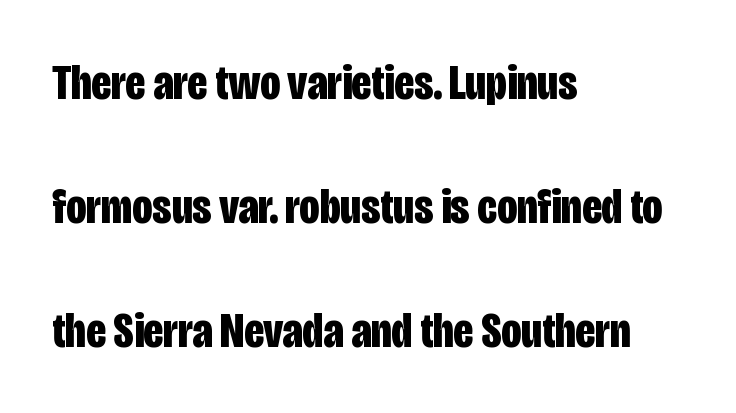
{"serif": "no", "italic": "no", "bold": "yes", "weight": "bold", "width": "condensed", "stroke_contrast": "low", "x_height": "large", "monospaced": "no", "underline": "no", "align": "left", "line_spacing": "loose", "line_spacing_ratio": 2.48, "letter_spacing": "normal", "letter_spacing_em": 0.0, "glyph_px": 50}
